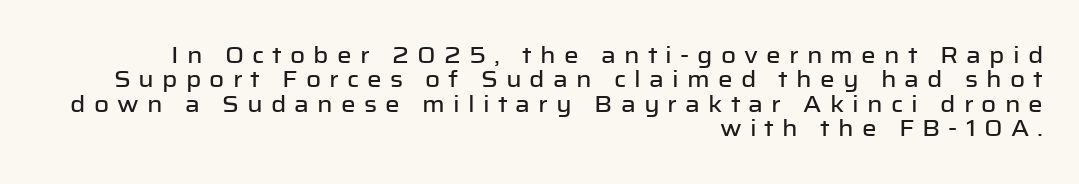
The image shows 23 px text type, upright; set right-aligned, tight line spacing (1.06x), unusually wide letter spacing (+0.35 em), not underlined.
